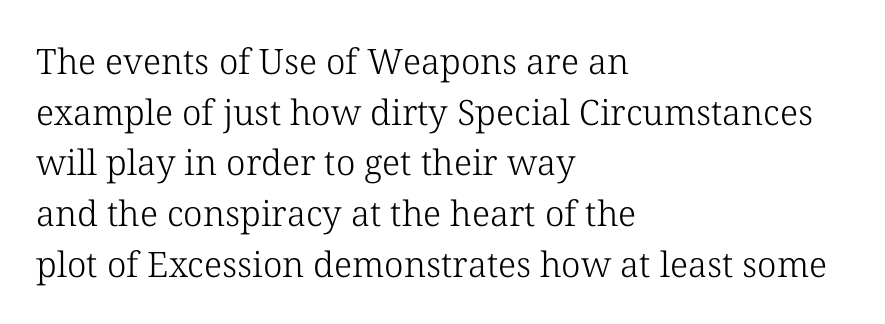
The lines are quadded left. The lines sit at an ordinary, default distance from one another. The type is set solid horizontally, with unmodified tracking. A light-to-regular cut is what we see here. Old-style or modern, the face here clearly has serifs.
